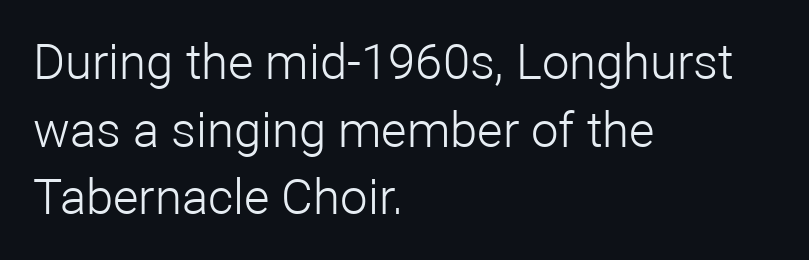
Visually the block forms a straight wall on the left and a jagged coastline on the right. Words appear dense and cohesive because spacing is normal. A light-to-regular cut is what we see here. Decoration check: the copy has no underline.
